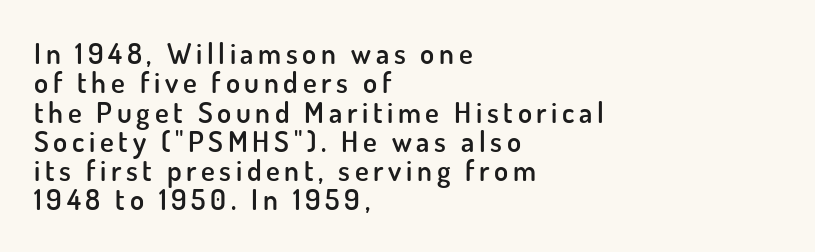
{"serif": "no", "italic": "no", "bold": "semi", "weight": "semibold", "width": "normal", "stroke_contrast": "low", "x_height": "small", "monospaced": "no", "underline": "no", "align": "left", "line_spacing": "tight", "line_spacing_ratio": 1.01, "glyph_px": 29}
